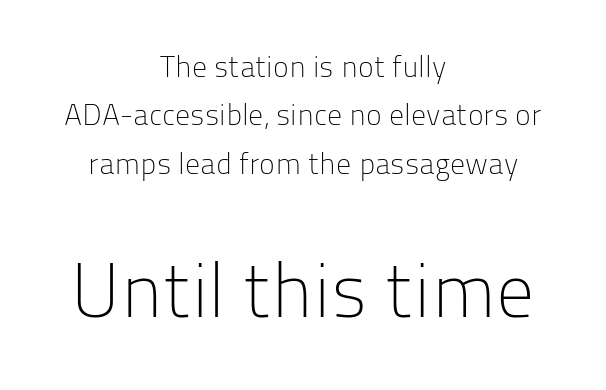
Q: Is the text bold? A: No.
Q: Is the text italic (slanted)? A: No, it is upright.
Q: Is the typeface a serif or a sans-serif typeface? A: Sans-serif.
Q: Is the text underlined? A: No.
Q: How is the paragraph aligned? A: Centered.
Q: Is the spacing between letters normal or unusually wide? A: Normal.
Q: Is the spacing between lines tight, normal or loose? A: Normal.
Q: Which block of text is set in a larger size, the first (top) or the second (bottom)? A: The second (bottom) one.
Q: Width (condensed, normal, or wide)? A: Normal.
Q: Stroke contrast? A: Low.
Q: x-height? A: Medium.
Q: Monospaced? A: No.
